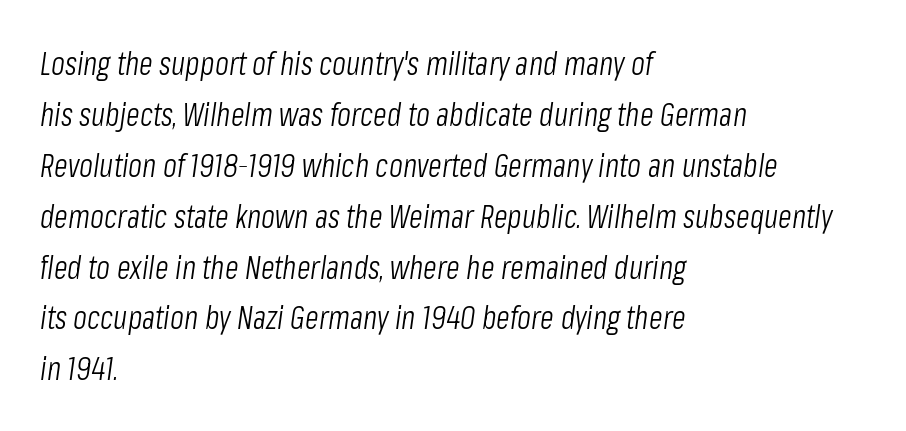
The image shows 32 px light, condensed type, italic (leaning right); set left-aligned, normal line spacing (1.59x), normal letter spacing, not underlined; low stroke contrast and a medium x-height.
